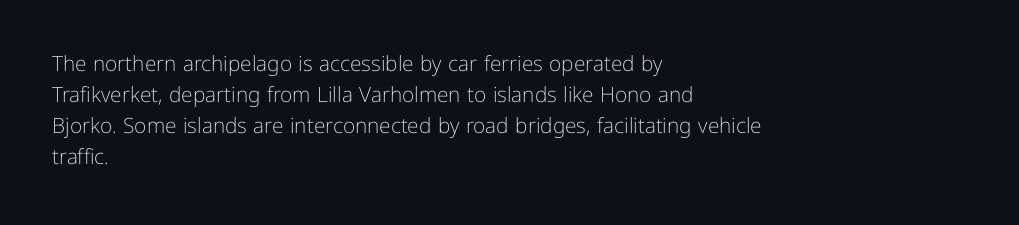
Q: Is the text bold? A: No.
Q: Is the text italic (slanted)? A: No, it is upright.
Q: Is the text underlined? A: No.
Q: How is the paragraph aligned? A: Left-aligned.
Q: Is the spacing between letters normal or unusually wide? A: Normal.
Q: Is the spacing between lines tight, normal or loose? A: Normal.
